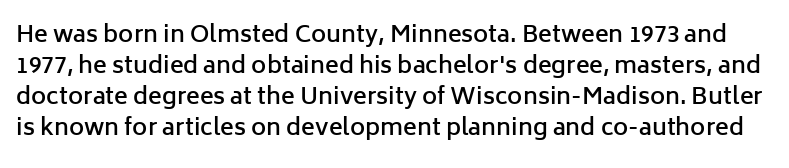
The image shows 23 px text type, upright; set normal line spacing (1.35x), normal letter spacing, not underlined.
